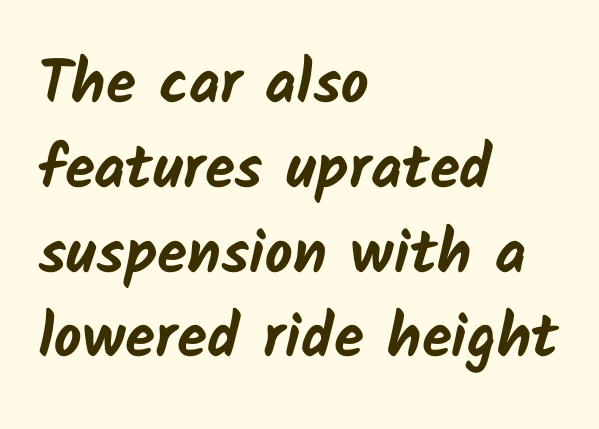
{"serif": "no", "bold": "yes", "weight": "bold", "width": "normal", "stroke_contrast": "low", "x_height": "medium", "monospaced": "no", "underline": "no", "align": "left", "line_spacing": "normal", "line_spacing_ratio": 1.39, "letter_spacing": "normal", "letter_spacing_em": 0.0, "glyph_px": 61}
